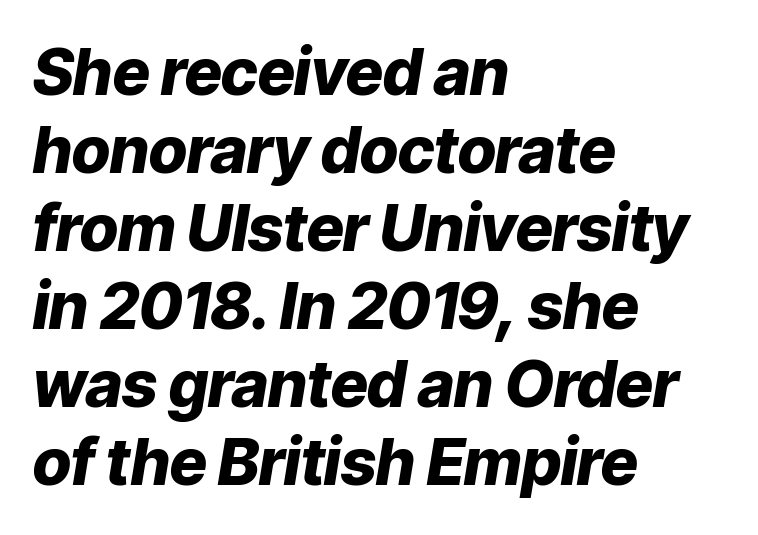
{"italic": "yes", "lean": "right", "slant_degrees": 9, "bold": "yes", "weight": "heavy", "width": "normal", "stroke_contrast": "low", "x_height": "medium", "monospaced": "no", "underline": "no", "align": "left", "line_spacing_ratio": 1.22, "letter_spacing": "normal", "letter_spacing_em": 0.0, "glyph_px": 64}
